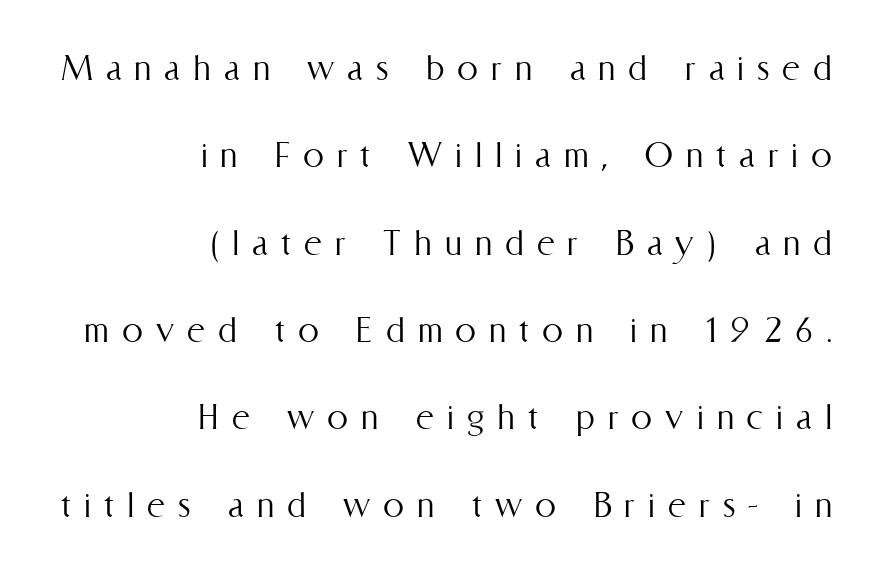
{"italic": "no", "bold": "no", "weight": "light", "width": "condensed", "stroke_contrast": "medium", "x_height": "medium", "monospaced": "no", "underline": "no", "align": "right", "line_spacing": "loose", "line_spacing_ratio": 2.08, "letter_spacing": "wide", "letter_spacing_em": 0.31, "glyph_px": 42}
